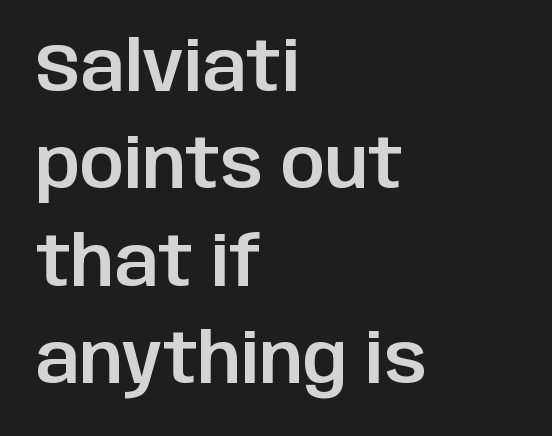
Look at the bottom of the vertical strokes: they stop flat, with no serifs. Leading matches the norm, producing a regular column. Students, note that the glyphs here touch the page at normal intervals. A typesetter would call this proportional, since set widths differ per character. Does the lettering tilt? It doesn't — this is upright. The rag falls on the right side of this text block.
